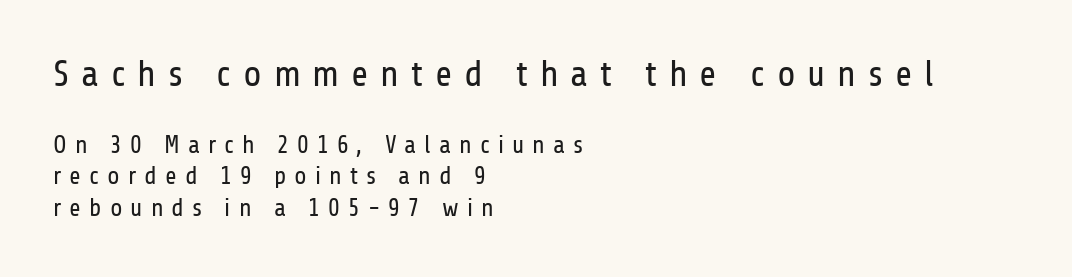
Q: Is the text bold? A: No.
Q: Is the text italic (slanted)? A: No, it is upright.
Q: Is the typeface a serif or a sans-serif typeface? A: Sans-serif.
Q: Is the text underlined? A: No.
Q: How is the paragraph aligned? A: Left-aligned.
Q: Is the spacing between letters normal or unusually wide? A: Unusually wide.
Q: Is the spacing between lines tight, normal or loose? A: Normal.
Q: Which block of text is set in a larger size, the first (top) or the second (bottom)? A: The first (top) one.
Q: Width (condensed, normal, or wide)? A: Condensed.
Q: Stroke contrast? A: Low.
Q: x-height? A: Medium.
Q: Monospaced? A: No.
